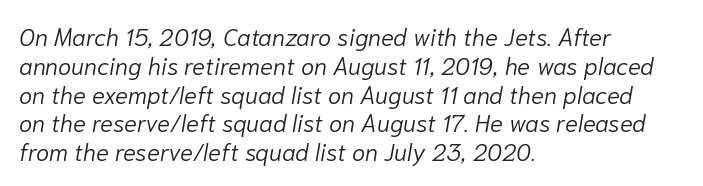
Horizontal alignment here is leftward, the default for most running prose. Tracking here is standard; glyphs follow each other at the usual distance. The passage shown is not underscored anywhere. Counters stay open thanks to moderate or lighter strokes. A typesetter would mark this as italic.
